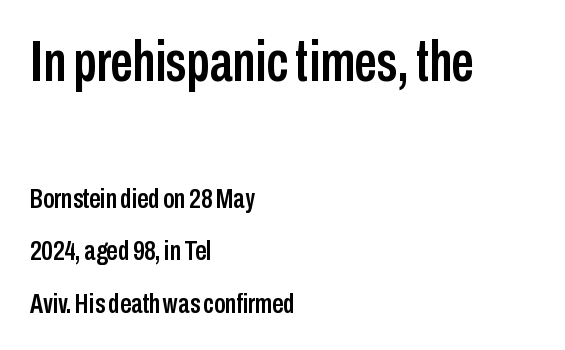
The earlier block is typeset at a bigger size than the later block. The rag falls on the right side of this text block. Type without underlining. A typesetter would mark this as roman, not italic. These lines are rendered in a variable-pitch font. I'd call this a sans setting — the letters go barefoot.
